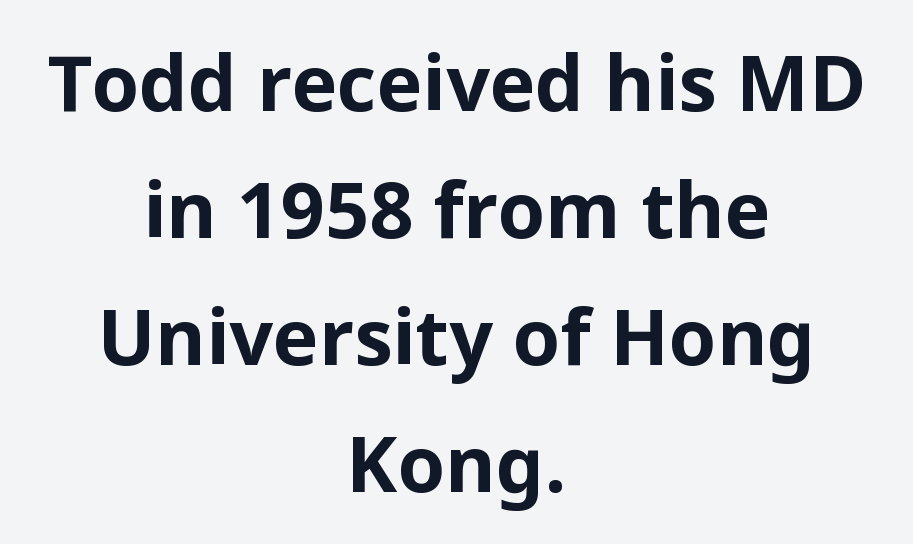
Posture: upright roman. The glyphs are unaccompanied by any horizontal stroke below them. Character widths vary here, with narrow letters taking less room than wide ones. The rendering keeps characters at their native spacing. Unlike a traditional serif, this face leaves its strokes unadorned. Casual observation: everything's sitting right in the middle.
